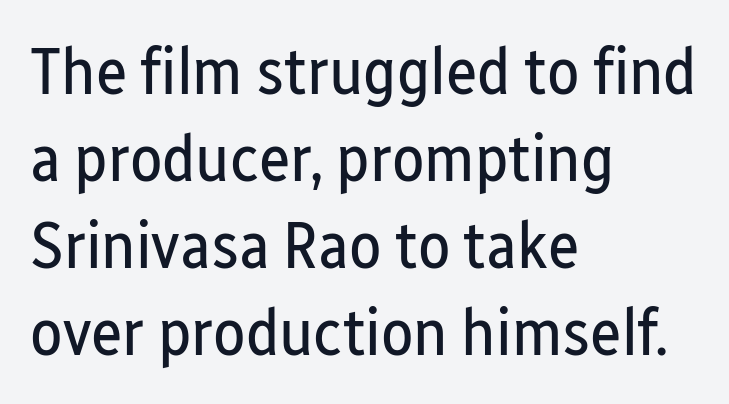
{"serif": "no", "italic": "no", "bold": "no", "weight": "regular", "width": "condensed", "stroke_contrast": "low", "x_height": "medium", "monospaced": "no", "underline": "no", "align": "left", "line_spacing": "normal", "line_spacing_ratio": 1.3, "letter_spacing": "normal", "letter_spacing_em": 0.0, "glyph_px": 67}
